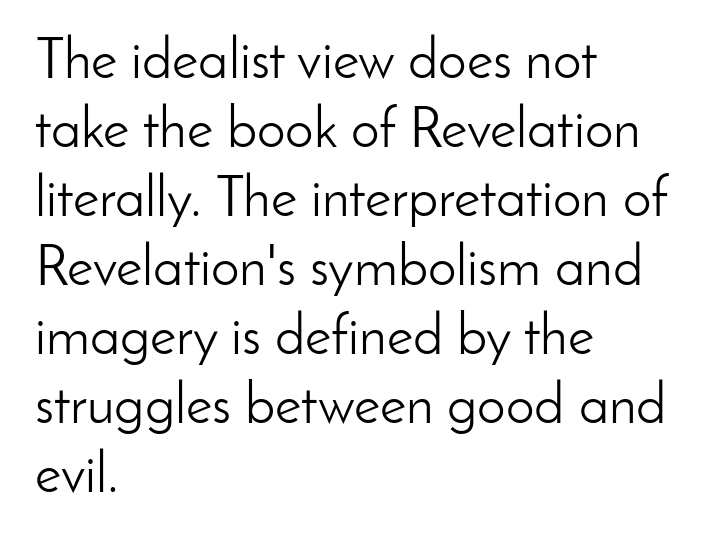
{"serif": "no", "italic": "no", "bold": "no", "weight": "light", "width": "normal", "stroke_contrast": "low", "x_height": "small", "monospaced": "no", "underline": "no", "align": "left", "line_spacing_ratio": 1.21, "letter_spacing": "normal", "letter_spacing_em": 0.0, "glyph_px": 57}
